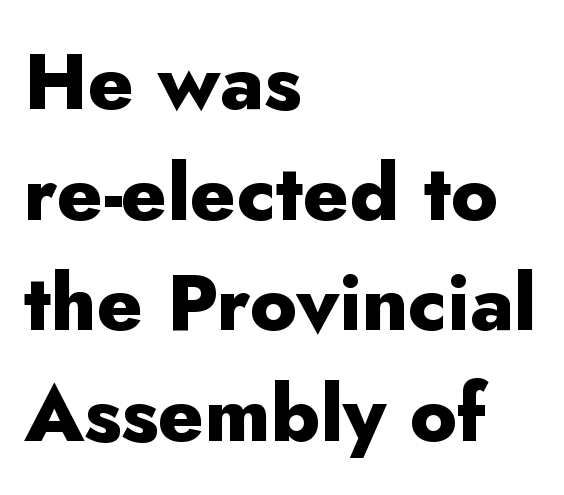
{"serif": "no", "italic": "no", "bold": "yes", "weight": "heavy", "width": "normal", "stroke_contrast": "low", "x_height": "small", "monospaced": "no", "underline": "no", "align": "left", "line_spacing": "normal", "line_spacing_ratio": 1.4, "letter_spacing": "normal", "letter_spacing_em": 0.0, "glyph_px": 79}
